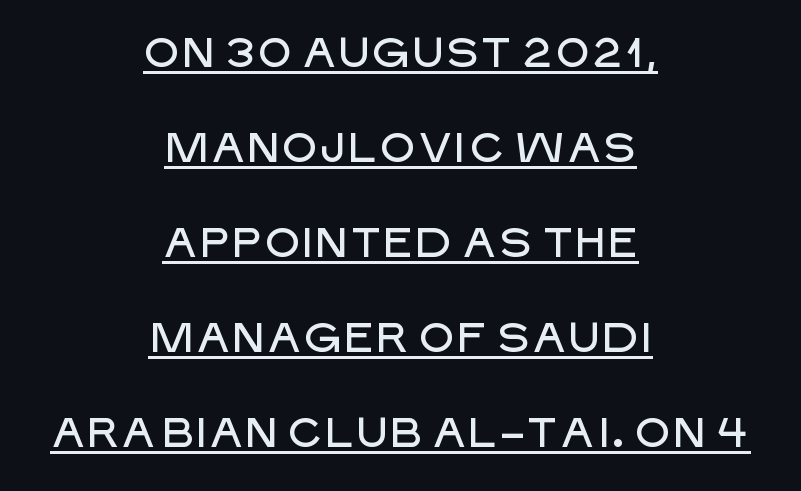
Italic: no, the glyphs are upright roman. Interline gaps are noticeably wide in this sample. The type family on display is of the sans-serif kind. A typesetter would call this proportional, since set widths differ per character. Observe the ordinary spacing: letters are neighbours, not strangers. Casual observation: everything's sitting right in the middle.
